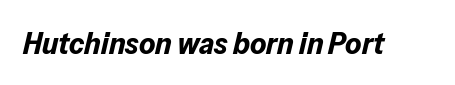
The image shows 31 px bold type, italic (leaning right); set normal letter spacing, not underlined; low stroke contrast and a medium x-height.
